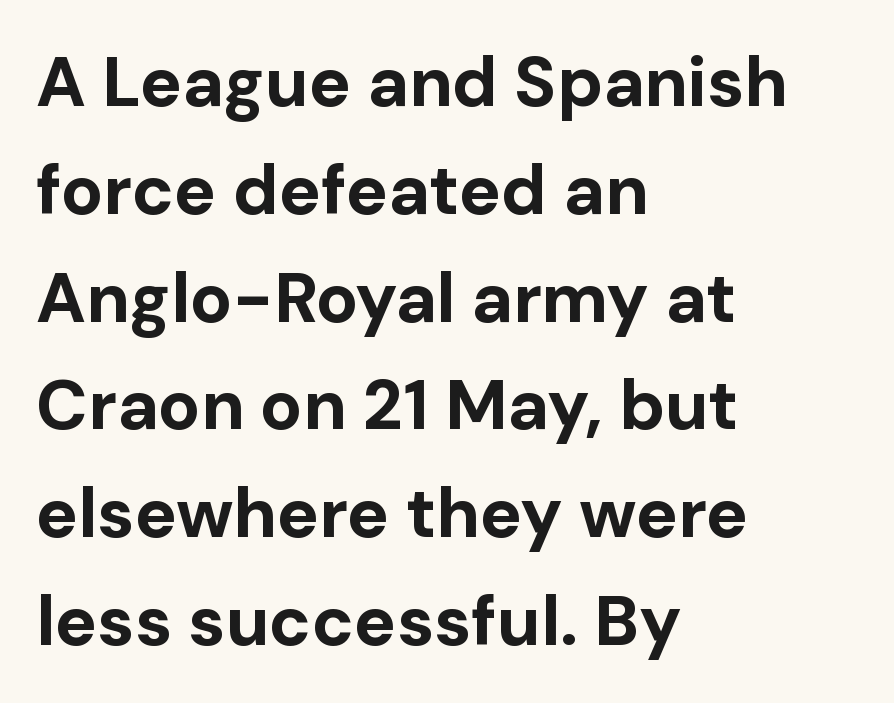
{"serif": "no", "italic": "no", "bold": "yes", "weight": "bold", "width": "normal", "stroke_contrast": "low", "x_height": "medium", "monospaced": "no", "underline": "no", "align": "left", "line_spacing": "normal", "line_spacing_ratio": 1.54, "letter_spacing": "normal", "letter_spacing_em": 0.0, "glyph_px": 70}
